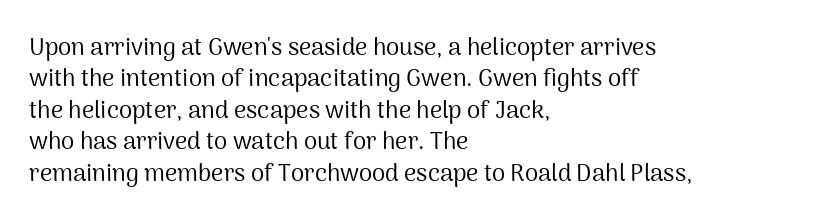
The image shows 24 px text type, upright; set left-aligned, normal line spacing (1.31x), normal letter spacing, not underlined.
